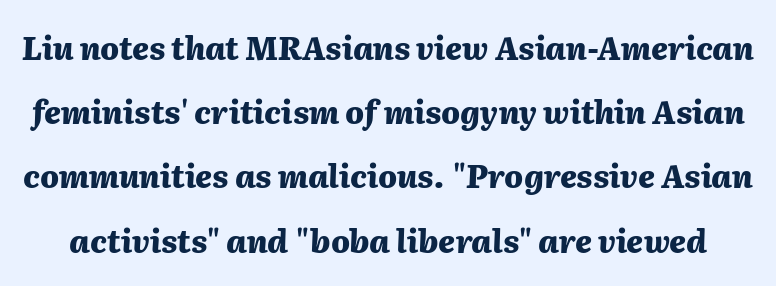
{"italic": "yes", "lean": "right", "slant_degrees": 2, "bold": "yes", "weight": "heavy", "width": "normal", "stroke_contrast": "medium", "x_height": "medium", "monospaced": "no", "underline": "no", "line_spacing": "loose", "line_spacing_ratio": 2.07, "letter_spacing": "normal", "letter_spacing_em": 0.0, "glyph_px": 31}
